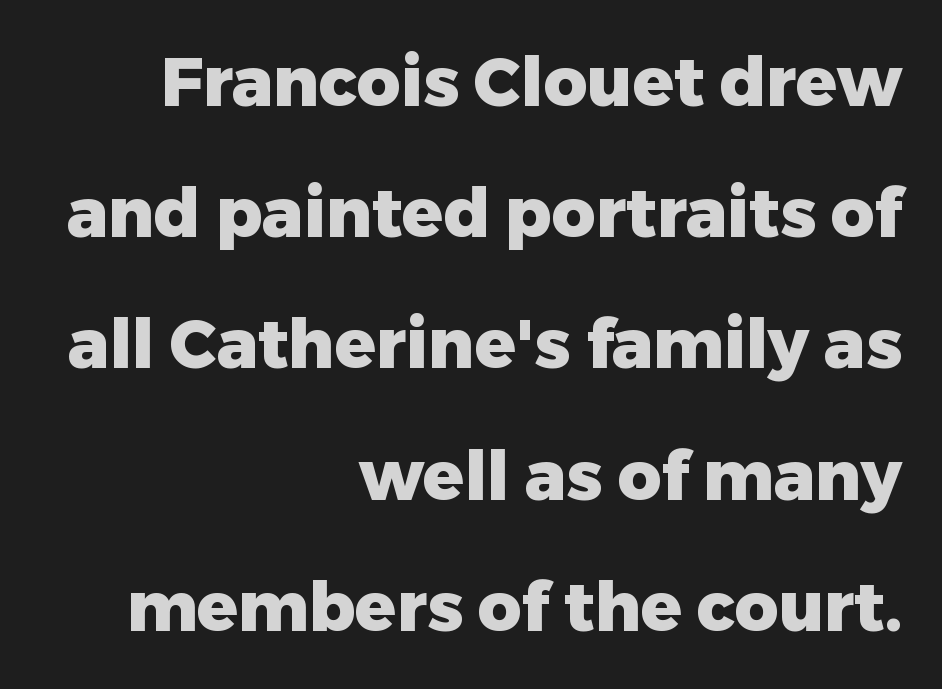
The image shows 68 px heavy sans-serif type, upright; set right-aligned, loose line spacing (1.93x), normal letter spacing, not underlined; low stroke contrast and a medium x-height.
